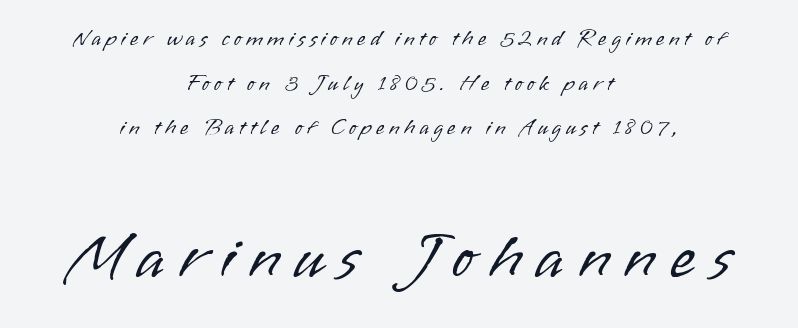
Loosely led — the rows are spread out. Summary of weight: not heavy and not bold. Larger block? The one below; the one above is distinctly smaller. The words here are not underlined.
